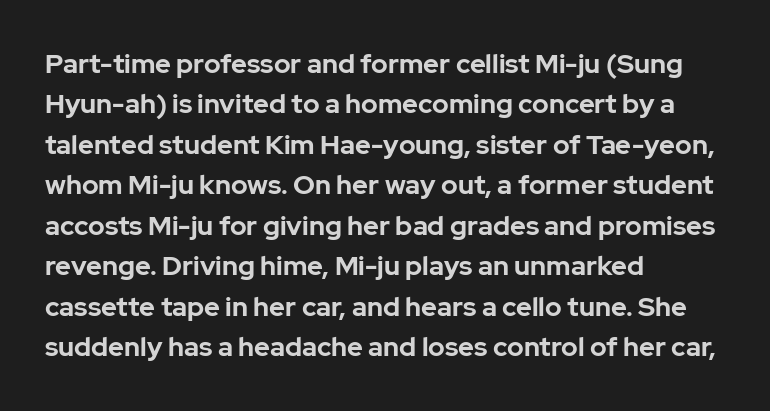
The image shows 27 px bold type, upright; set left-aligned, normal line spacing (1.5x), normal letter spacing, not underlined.
